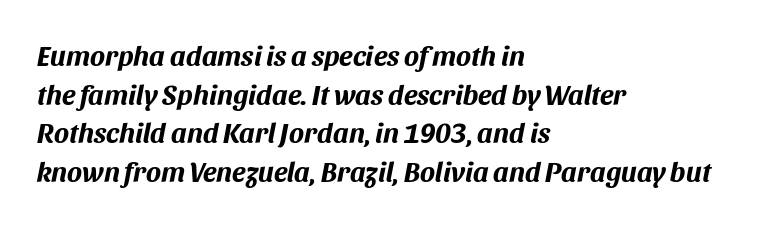
Q: Is the text bold? A: Yes.
Q: Is the text italic (slanted)? A: Yes, it leans right by about 11 degrees.
Q: Is the text underlined? A: No.
Q: How is the paragraph aligned? A: Left-aligned.
Q: Is the spacing between letters normal or unusually wide? A: Normal.
Q: Is the spacing between lines tight, normal or loose? A: Normal.
Q: Width (condensed, normal, or wide)? A: Normal.
Q: Stroke contrast? A: Medium.
Q: x-height? A: Large.
Q: Monospaced? A: No.
